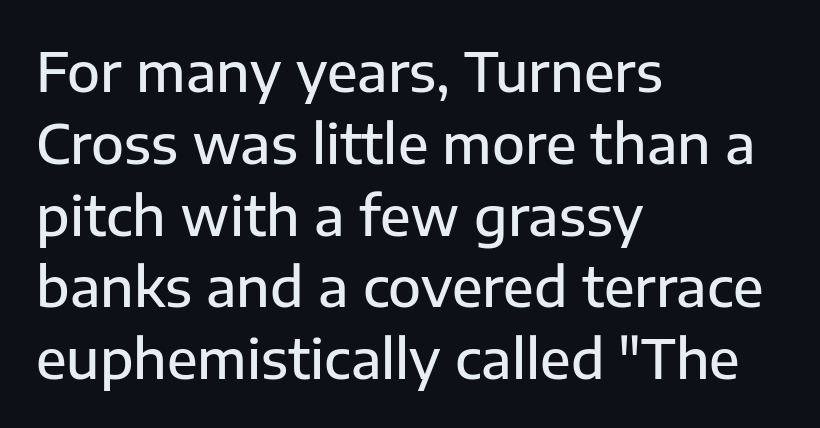
Q: Is the text bold? A: Semi-bold.
Q: Is the text italic (slanted)? A: No, it is upright.
Q: Is the typeface a serif or a sans-serif typeface? A: Sans-serif.
Q: Is the text underlined? A: No.
Q: How is the paragraph aligned? A: Left-aligned.
Q: Is the spacing between letters normal or unusually wide? A: Normal.
Q: Is the spacing between lines tight, normal or loose? A: Normal.
Q: Width (condensed, normal, or wide)? A: Normal.
Q: Stroke contrast? A: Low.
Q: x-height? A: Medium.
Q: Monospaced? A: No.
